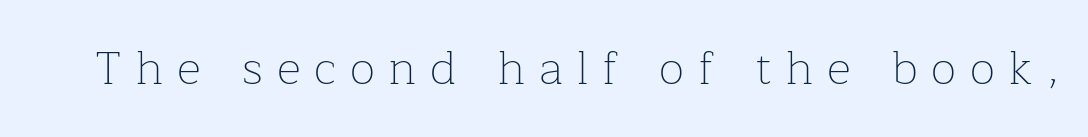
Q: Is the text bold? A: No.
Q: Is the text italic (slanted)? A: No, it is upright.
Q: Is the typeface a serif or a sans-serif typeface? A: Serif.
Q: Is the text underlined? A: No.
Q: Is the spacing between letters normal or unusually wide? A: Unusually wide.
Q: Width (condensed, normal, or wide)? A: Normal.
Q: Stroke contrast? A: Low.
Q: x-height? A: Medium.
Q: Monospaced? A: No.
